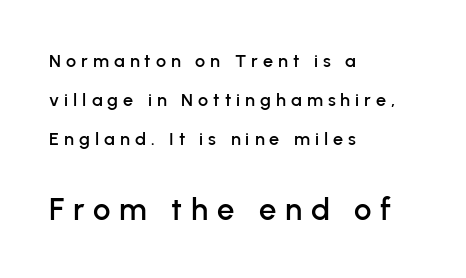
Does the type have serifs? No, each stem ends abruptly. These two chunks differ in scale, with the bottom chunk taking the larger measure. The lettering holds an erect, upright posture throughout. Rule under the text: the space is simply empty.
